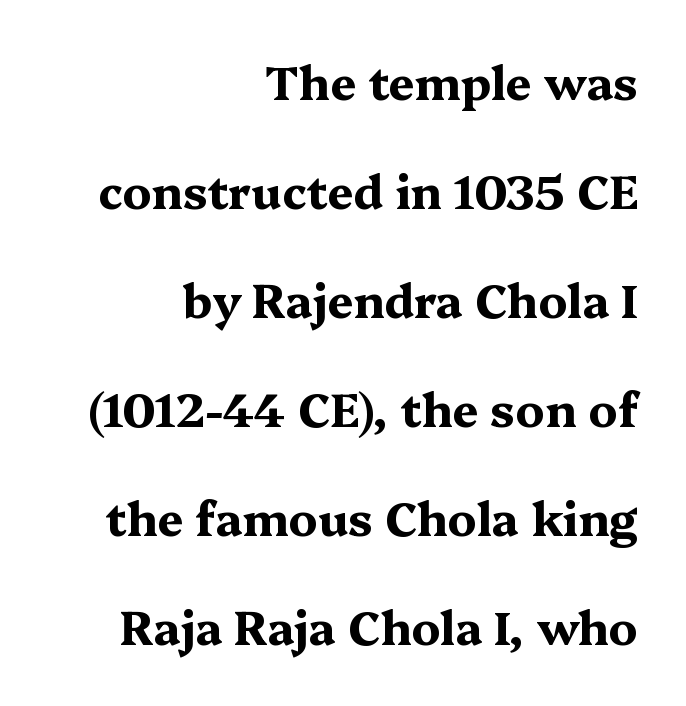
The image shows 46 px bold, wide serif type, upright; set right-aligned, loose line spacing (2.37x), normal letter spacing, not underlined; medium stroke contrast and a medium x-height.
